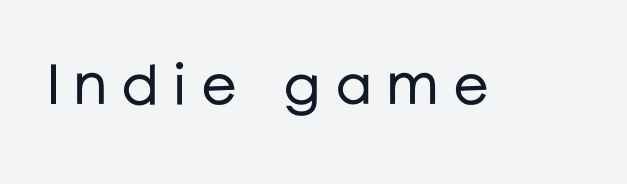
The image shows 57 px sans-serif type, upright; set unusually wide letter spacing (+0.26 em), not underlined; low stroke contrast and a medium x-height.
